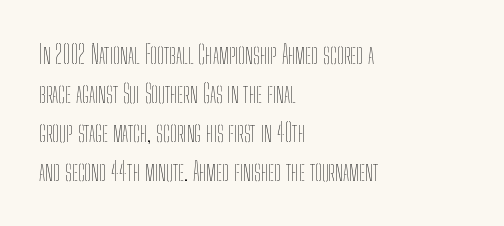
Q: Is the text bold? A: No.
Q: Is the text italic (slanted)? A: No, it is upright.
Q: Is the text underlined? A: No.
Q: How is the paragraph aligned? A: Left-aligned.
Q: Is the spacing between letters normal or unusually wide? A: Normal.
Q: Is the spacing between lines tight, normal or loose? A: Normal.
